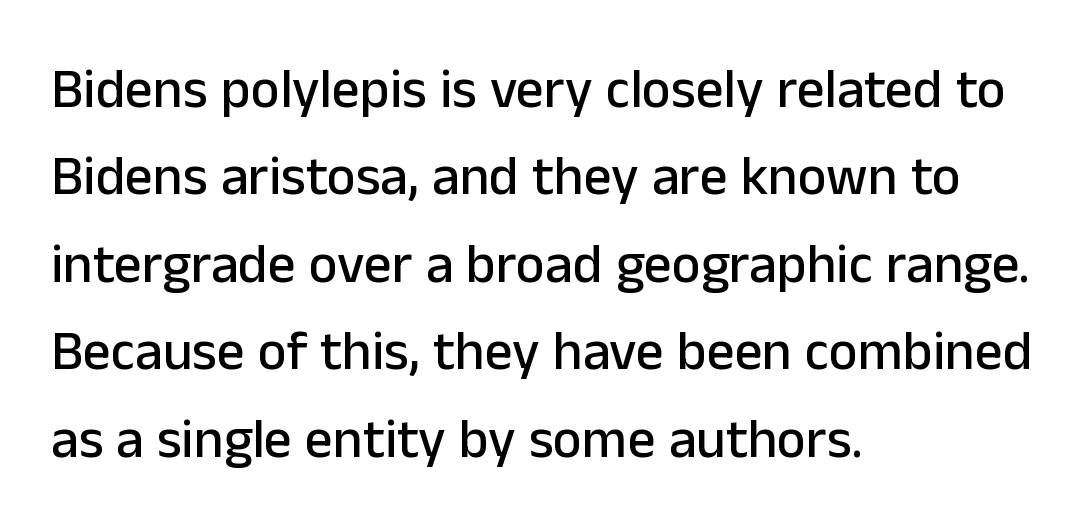
{"serif": "no", "italic": "no", "width": "normal", "stroke_contrast": "low", "x_height": "medium", "monospaced": "no", "underline": "no", "align": "left", "line_spacing": "normal", "line_spacing_ratio": 1.59, "letter_spacing": "normal", "letter_spacing_em": 0.0, "glyph_px": 55}
